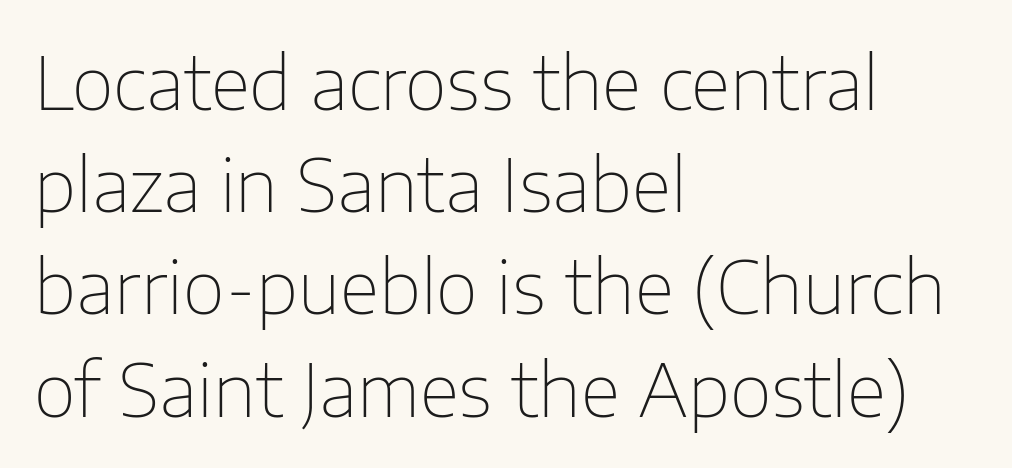
Q: Is the text bold? A: No.
Q: Is the text italic (slanted)? A: No, it is upright.
Q: Is the typeface a serif or a sans-serif typeface? A: Sans-serif.
Q: Is the text underlined? A: No.
Q: How is the paragraph aligned? A: Left-aligned.
Q: Is the spacing between letters normal or unusually wide? A: Normal.
Q: Is the spacing between lines tight, normal or loose? A: Normal.
Q: Width (condensed, normal, or wide)? A: Normal.
Q: Stroke contrast? A: Low.
Q: x-height? A: Medium.
Q: Monospaced? A: No.
